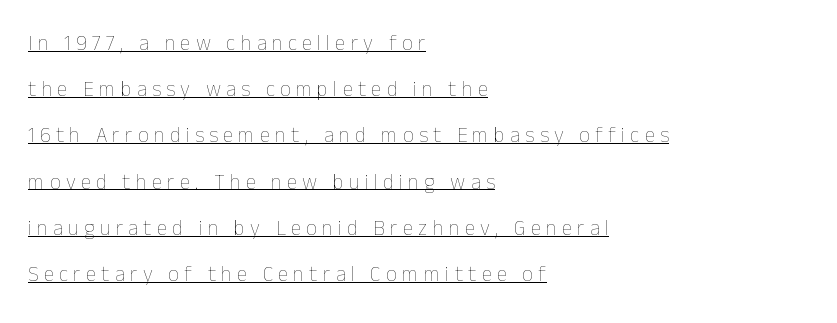
Q: Is the text bold? A: No.
Q: Is the text italic (slanted)? A: No, it is upright.
Q: Is the text underlined? A: Yes.
Q: How is the paragraph aligned? A: Left-aligned.
Q: Is the spacing between letters normal or unusually wide? A: Unusually wide.
Q: Is the spacing between lines tight, normal or loose? A: Loose.
